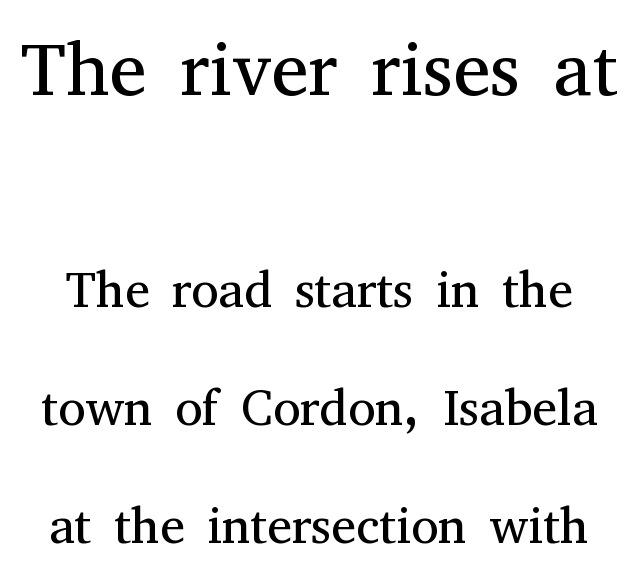
Scale decreases going downward across the two blocks. The rendering uses natural spacing where letterforms have individual widths. The font family rendered here belongs to the serif group. Inter-character spacing is left at the font's built-in metrics. When letters stand straight like this, we call the style roman or upright. Anything drawn beneath the words? Only blank space.
